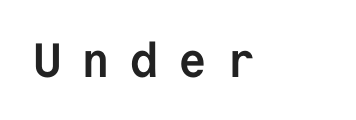
The image shows 48 px semibold sans-serif type, upright, monospaced; set unusually wide letter spacing (+0.41 em), not underlined; low stroke contrast and a medium x-height.
